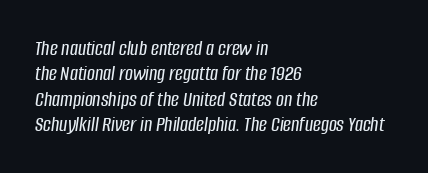
Q: Is the text italic (slanted)? A: Yes, it leans right by about 8 degrees.
Q: Is the text underlined? A: No.
Q: How is the paragraph aligned? A: Left-aligned.
Q: Is the spacing between letters normal or unusually wide? A: Normal.
Q: Is the spacing between lines tight, normal or loose? A: Tight.
